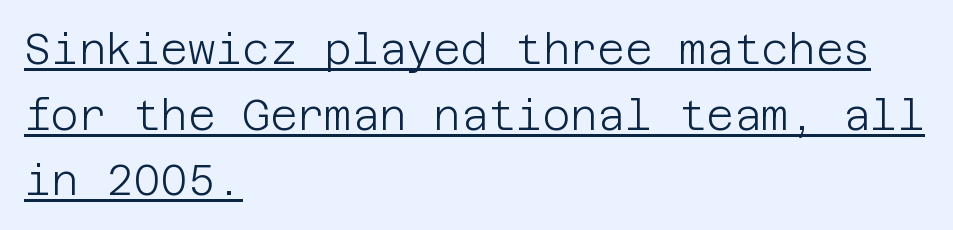
This is underlined copy, the kind a proofreader might mark for attention. You could call the tracking neutral — neither tight nor loose. Stroke thickness stays within the range of a standard reading face or lighter. A typesetter would mark this as roman, not italic. The designer went with a sans here, leaving each stem footless.
